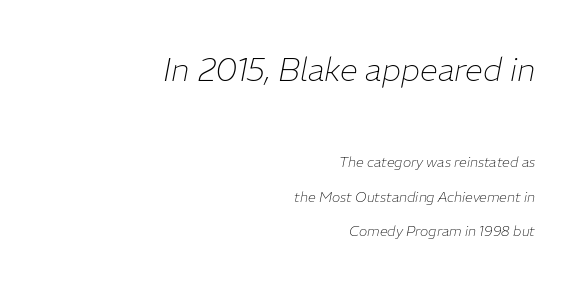
The image shows 32 px thin type, italic (leaning right); set right-aligned, loose line spacing (2.46x), normal letter spacing, not underlined; the first (top) block is 2.29x larger; low stroke contrast and a medium x-height.
